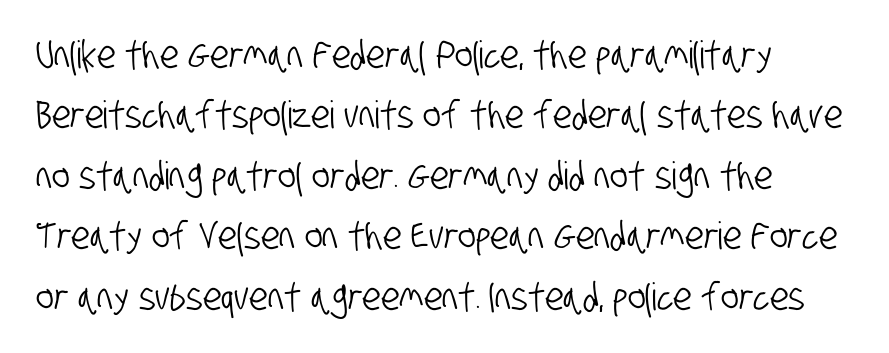
Q: Is the typeface a serif or a sans-serif typeface? A: Sans-serif.
Q: Is the text underlined? A: No.
Q: How is the paragraph aligned? A: Left-aligned.
Q: Is the spacing between letters normal or unusually wide? A: Normal.
Q: Is the spacing between lines tight, normal or loose? A: Normal.
Q: Width (condensed, normal, or wide)? A: Condensed.
Q: Stroke contrast? A: Low.
Q: x-height? A: Large.
Q: Monospaced? A: No.
